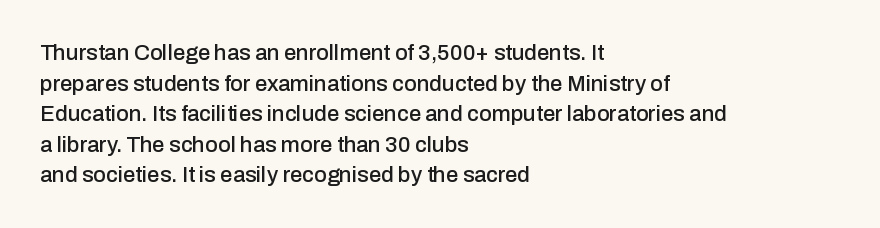
{"italic": "no", "underline": "no", "align": "left", "line_spacing": "normal", "line_spacing_ratio": 1.39, "letter_spacing": "normal", "letter_spacing_em": 0.0, "glyph_px": 22}
